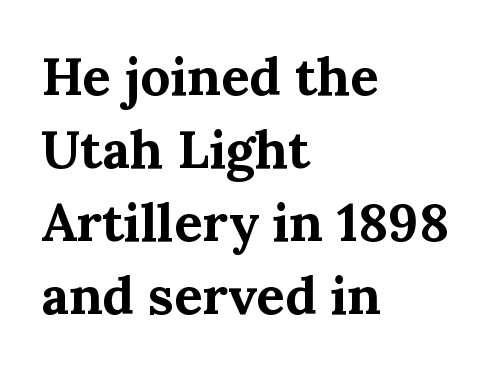
{"serif": "yes", "italic": "no", "bold": "yes", "weight": "bold", "width": "normal", "stroke_contrast": "medium", "x_height": "medium", "monospaced": "no", "underline": "no", "align": "left", "line_spacing": "normal", "line_spacing_ratio": 1.38, "letter_spacing": "normal", "letter_spacing_em": 0.0, "glyph_px": 53}
